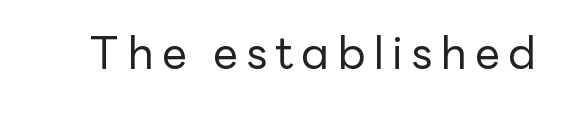
{"serif": "no", "italic": "no", "bold": "no", "weight": "regular", "width": "normal", "stroke_contrast": "low", "x_height": "medium", "monospaced": "no", "underline": "no", "glyph_px": 45}
